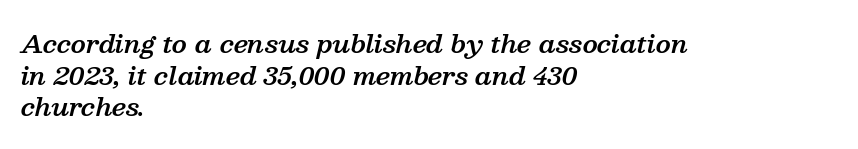
This rendering leaves character spacing at its baseline value. Leading: standard. Is the type slanted? Yes — the strokes lean at a clear angle. Compared with an ordinary text face, these strokes are moderately heavier — a semibold. Any mark beneath the type? The region is blank.
